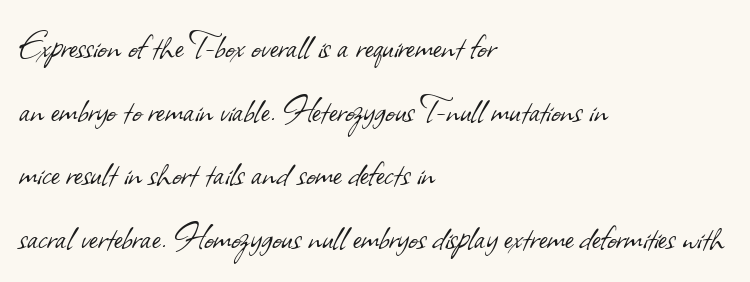
{"serif": "no", "bold": "no", "weight": "light", "width": "normal", "stroke_contrast": "low", "x_height": "small", "monospaced": "no", "underline": "no", "align": "left", "line_spacing": "normal", "line_spacing_ratio": 1.55, "letter_spacing": "normal", "letter_spacing_em": 0.0, "glyph_px": 41}
